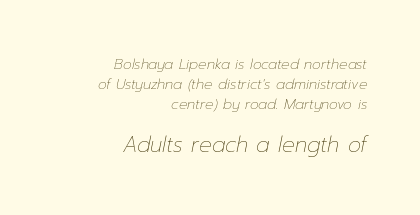
The image shows 21 px text type, italic (leaning right); set right-aligned, normal line spacing (1.42x), normal letter spacing, not underlined; the second (bottom) block is 1.5x larger.
